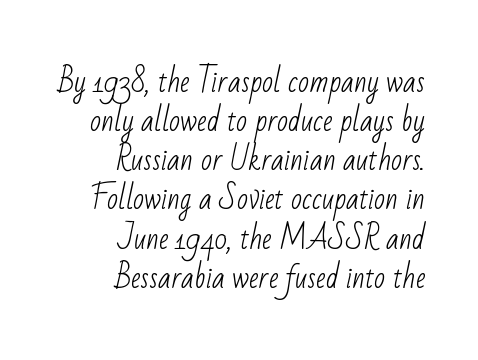
The image shows 29 px light, condensed sans-serif type; set right-aligned, normal line spacing (1.35x), normal letter spacing, not underlined; low stroke contrast and a small x-height.
